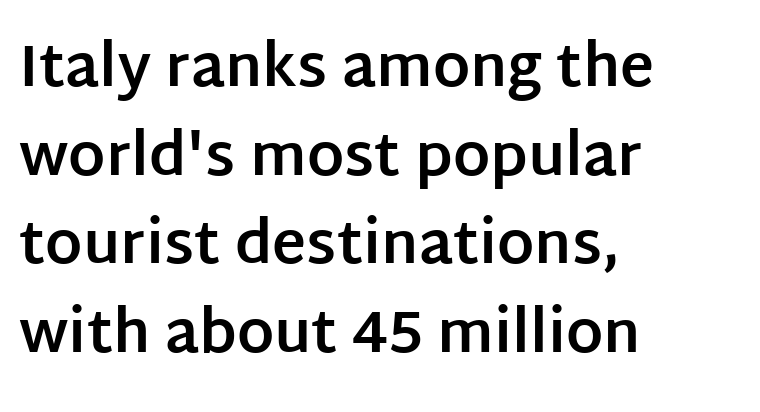
Q: Is the text bold? A: Yes.
Q: Is the text italic (slanted)? A: No, it is upright.
Q: Is the typeface a serif or a sans-serif typeface? A: Sans-serif.
Q: Is the text underlined? A: No.
Q: How is the paragraph aligned? A: Left-aligned.
Q: Is the spacing between letters normal or unusually wide? A: Normal.
Q: Is the spacing between lines tight, normal or loose? A: Normal.
Q: Width (condensed, normal, or wide)? A: Normal.
Q: Stroke contrast? A: Low.
Q: x-height? A: Large.
Q: Monospaced? A: No.
